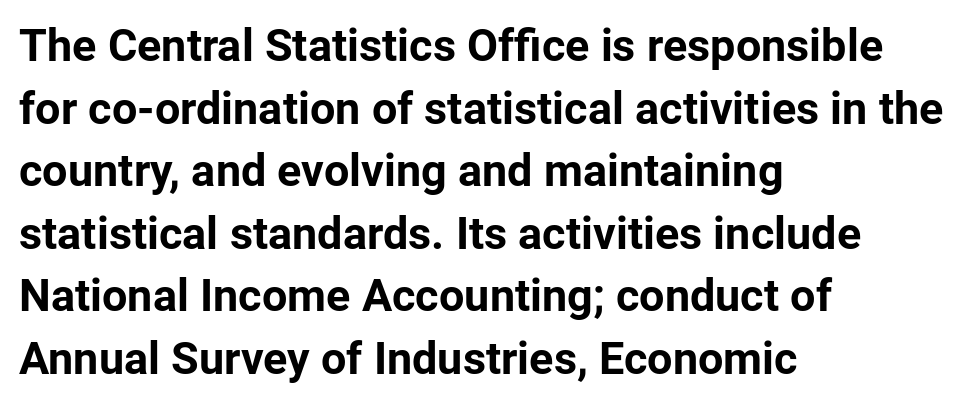
The image shows 45 px bold sans-serif type, upright; set left-aligned, normal line spacing (1.39x), normal letter spacing, not underlined; low stroke contrast and a medium x-height.
